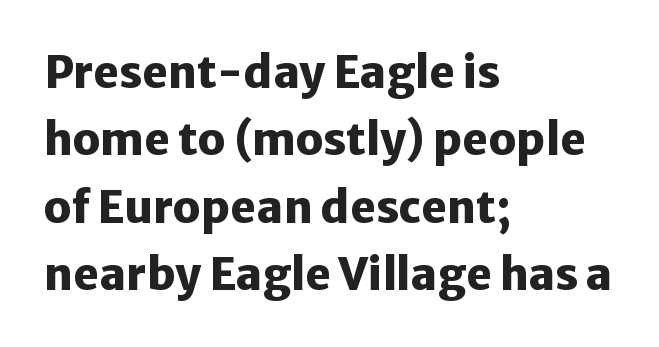
Q: Is the text bold? A: Yes.
Q: Is the text italic (slanted)? A: No, it is upright.
Q: Is the typeface a serif or a sans-serif typeface? A: Sans-serif.
Q: Is the text underlined? A: No.
Q: How is the paragraph aligned? A: Left-aligned.
Q: Is the spacing between letters normal or unusually wide? A: Normal.
Q: Is the spacing between lines tight, normal or loose? A: Normal.
Q: Width (condensed, normal, or wide)? A: Normal.
Q: Stroke contrast? A: Low.
Q: x-height? A: Medium.
Q: Monospaced? A: No.
